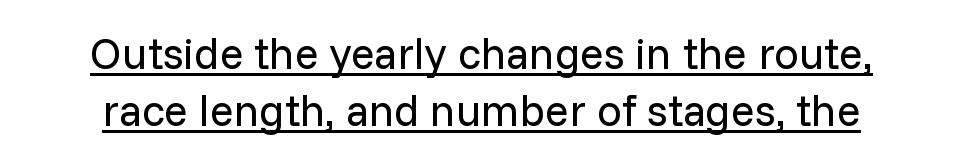
Q: Is the text bold? A: No.
Q: Is the text italic (slanted)? A: No, it is upright.
Q: Is the typeface a serif or a sans-serif typeface? A: Sans-serif.
Q: Is the text underlined? A: Yes.
Q: Is the spacing between letters normal or unusually wide? A: Normal.
Q: Is the spacing between lines tight, normal or loose? A: Normal.
Q: Width (condensed, normal, or wide)? A: Normal.
Q: Stroke contrast? A: Low.
Q: x-height? A: Medium.
Q: Monospaced? A: No.
